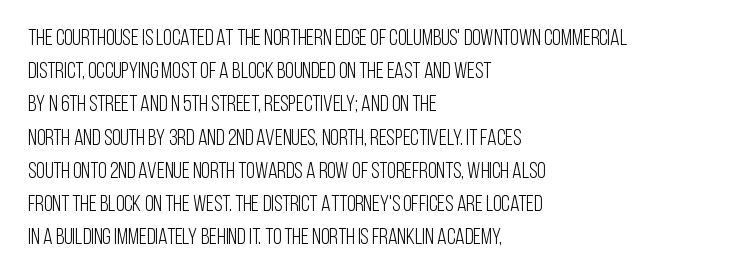
Tall strokes in this sample are plumb rather than angled. Weight: regular or lighter. Tracking value appears to be zero — textbook default spacing. The passage shown stacks its lines at a standard gap. The lines in this sample share a left origin and differ only in where they stop. Anything drawn beneath the words? Only blank space.
